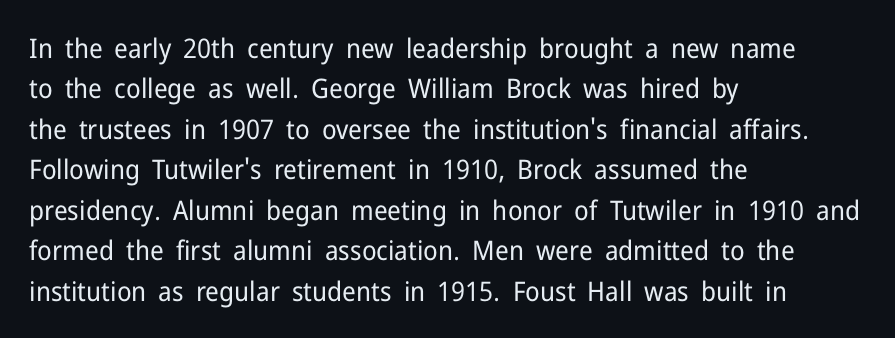
Q: Is the text bold? A: No.
Q: Is the text italic (slanted)? A: No, it is upright.
Q: Is the text underlined? A: No.
Q: How is the paragraph aligned? A: Left-aligned.
Q: Is the spacing between letters normal or unusually wide? A: Normal.
Q: Is the spacing between lines tight, normal or loose? A: Normal.
